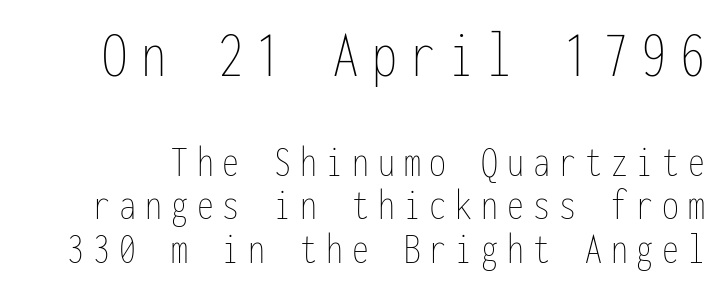
Q: Is the text bold? A: No.
Q: Is the text italic (slanted)? A: No, it is upright.
Q: Is the text underlined? A: No.
Q: Is the spacing between letters normal or unusually wide? A: Unusually wide.
Q: Is the spacing between lines tight, normal or loose? A: Tight.
Q: Which block of text is set in a larger size, the first (top) or the second (bottom)? A: The first (top) one.
Q: Width (condensed, normal, or wide)? A: Condensed.
Q: Stroke contrast? A: Low.
Q: x-height? A: Medium.
Q: Monospaced? A: Yes.
